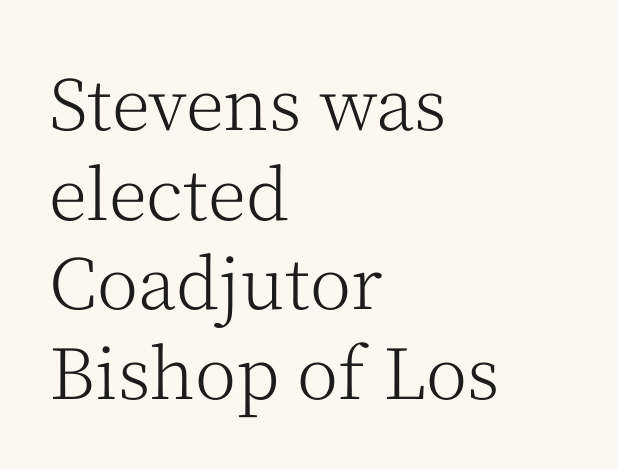
{"serif": "yes", "italic": "no", "bold": "no", "weight": "light", "width": "normal", "stroke_contrast": "medium", "x_height": "medium", "monospaced": "no", "underline": "no", "align": "left", "line_spacing": "normal", "line_spacing_ratio": 1.28, "letter_spacing": "normal", "letter_spacing_em": 0.0, "glyph_px": 70}
